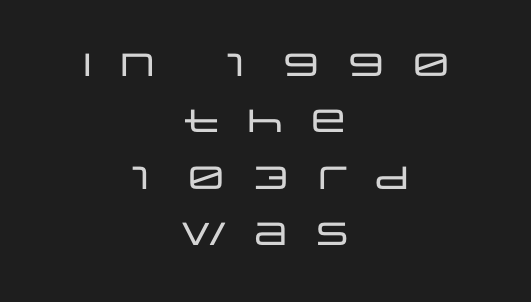
The image shows 32 px wide sans-serif type, upright; set centered, line spacing 1.76x, unusually wide letter spacing (+0.47 em), not underlined; low stroke contrast and a large x-height.
